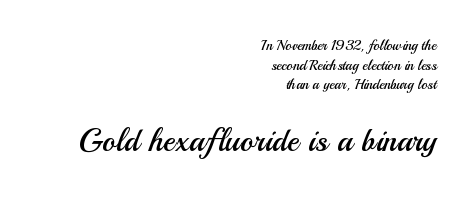
{"serif": "no", "bold": "no", "weight": "regular", "width": "normal", "stroke_contrast": "medium", "x_height": "small", "monospaced": "no", "underline": "no", "align": "right", "line_spacing": "normal", "line_spacing_ratio": 1.4, "letter_spacing": "normal", "letter_spacing_em": 0.0, "larger_block": "second", "size_ratio": 2.29, "glyph_px": 32}
